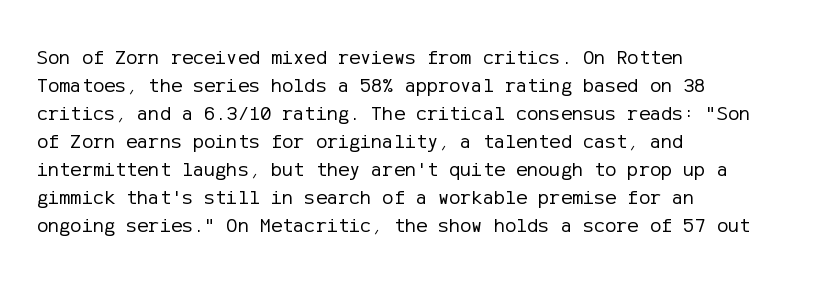
The image shows 21 px text type, upright; set left-aligned, normal line spacing (1.33x), normal letter spacing, not underlined.
